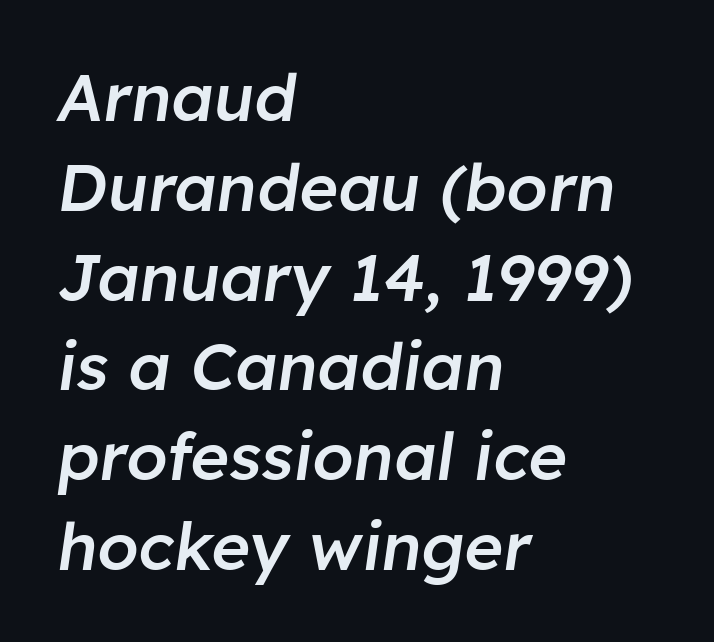
The image shows 66 px semibold type, italic (leaning right); set left-aligned, normal line spacing (1.36x), normal letter spacing, not underlined; low stroke contrast and a medium x-height.
